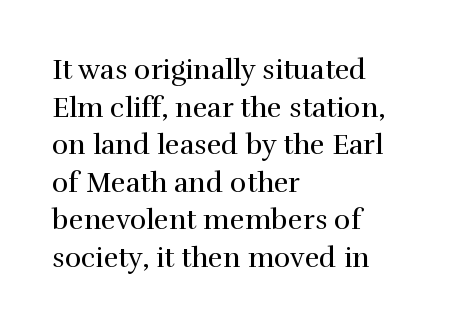
Is there any slant? The stems are plumb. These lines are set flush left with a ragged right edge. Note: serifs present on the glyphs. No extra tracking has been applied to these lines. Spacing verdict: proportional, widths tailored to each character.
